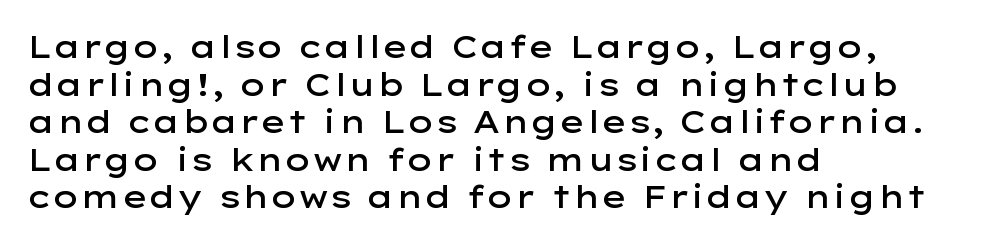
The font's upright variant was chosen for this text. On the weight axis this lands at semibold, roughly 600. There is no visible air inserted between adjacent glyphs. Line starts are locked; line ends wander.
